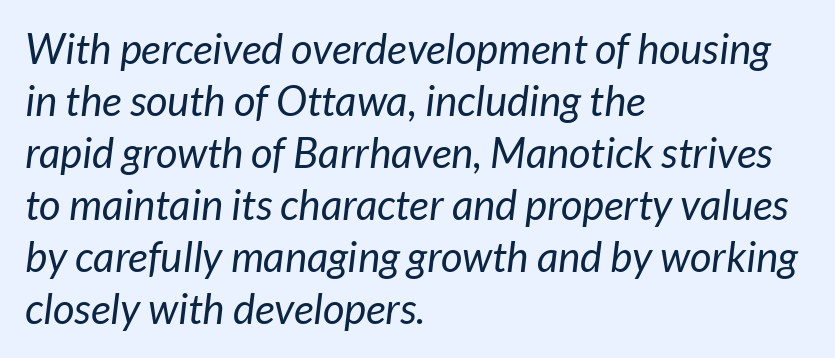
{"serif": "no", "bold": "no", "weight": "regular", "width": "normal", "stroke_contrast": "low", "x_height": "medium", "monospaced": "no", "underline": "no", "align": "left", "line_spacing_ratio": 1.24, "letter_spacing": "normal", "letter_spacing_em": 0.0, "glyph_px": 42}
